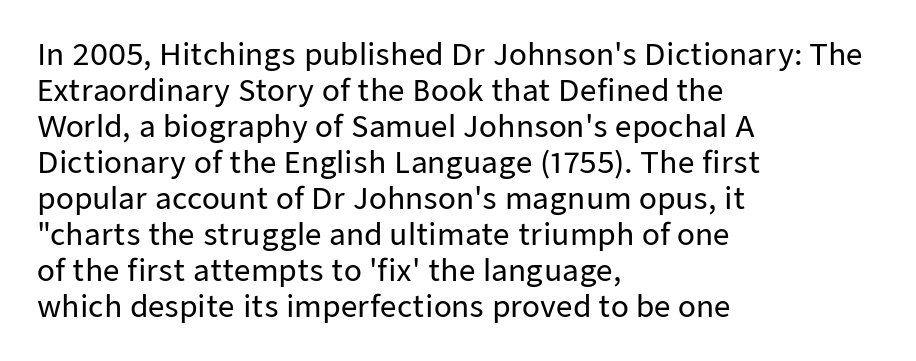
{"serif": "no", "italic": "no", "width": "normal", "stroke_contrast": "low", "x_height": "medium", "monospaced": "no", "underline": "no", "align": "left", "line_spacing_ratio": 1.24, "letter_spacing": "normal", "letter_spacing_em": 0.0, "glyph_px": 29}
